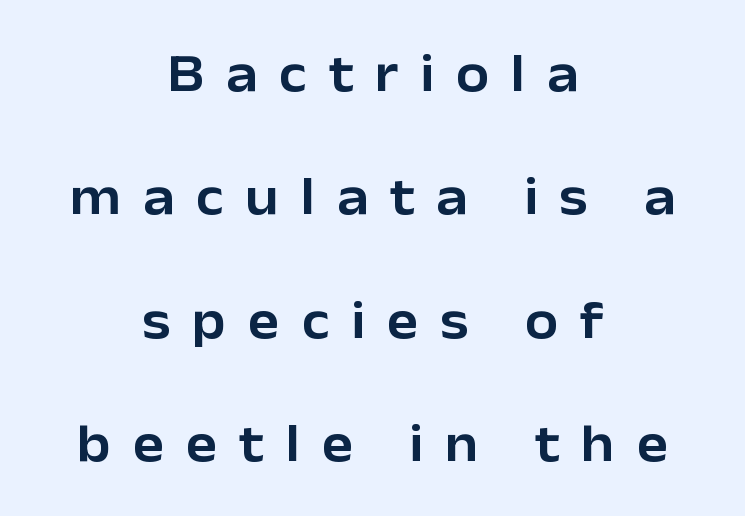
{"serif": "no", "italic": "no", "width": "normal", "stroke_contrast": "low", "x_height": "medium", "monospaced": "no", "underline": "no", "align": "center", "line_spacing": "loose", "line_spacing_ratio": 2.33, "letter_spacing": "wide", "letter_spacing_em": 0.41, "glyph_px": 53}
